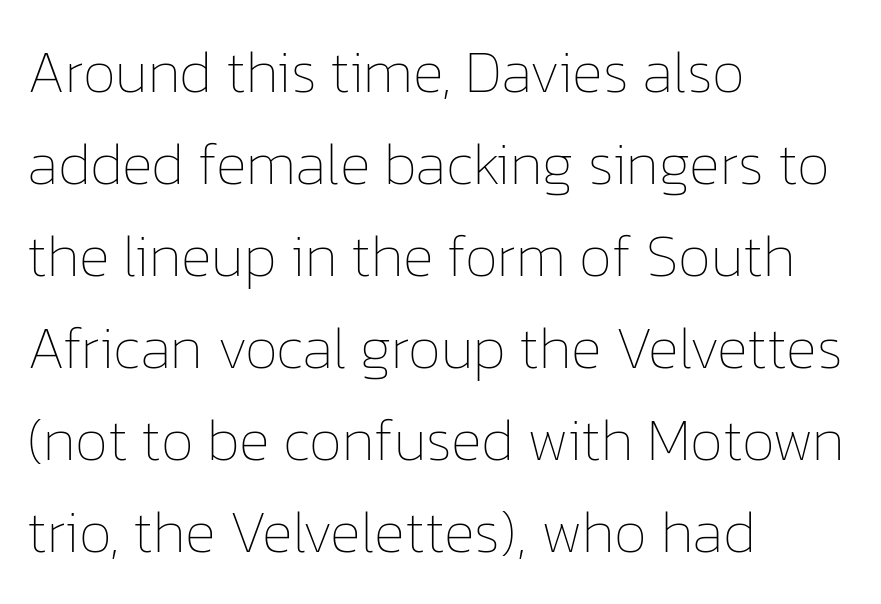
The image shows 59 px thin type, upright; set left-aligned, normal line spacing (1.56x), normal letter spacing, not underlined; low stroke contrast and a medium x-height.
